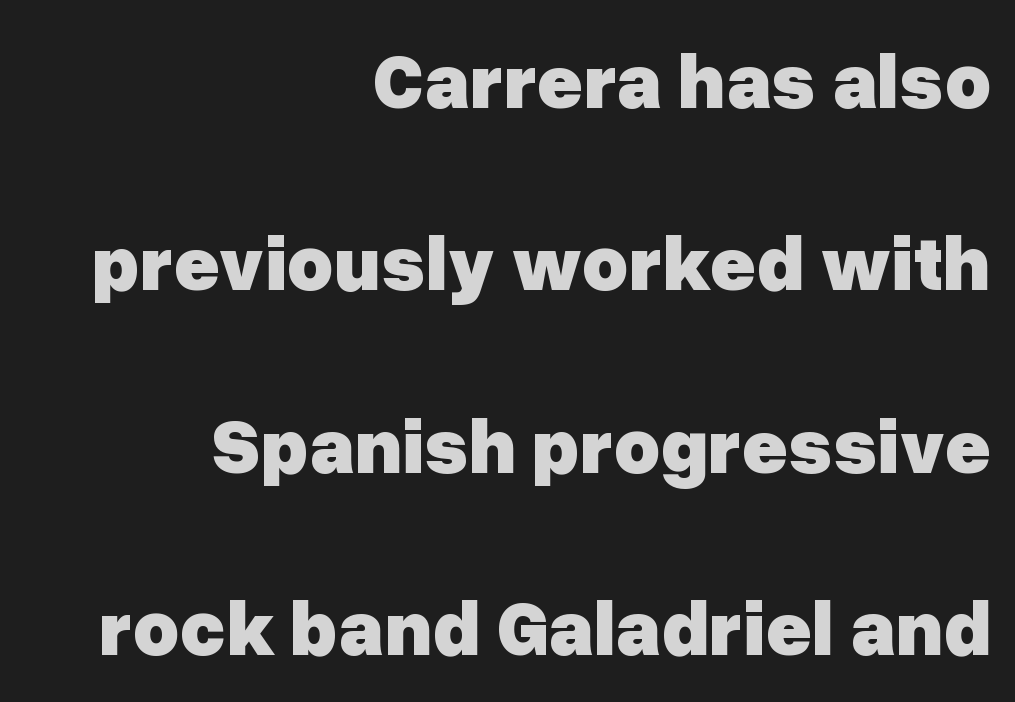
Reading down the block, your eye finds every line finishing at a fixed right position. This rendering employs a face without finishing strokes, i.e., a sans-serif. The passage shown stacks its lines with a broad gap. Bare-footed words on every line.
